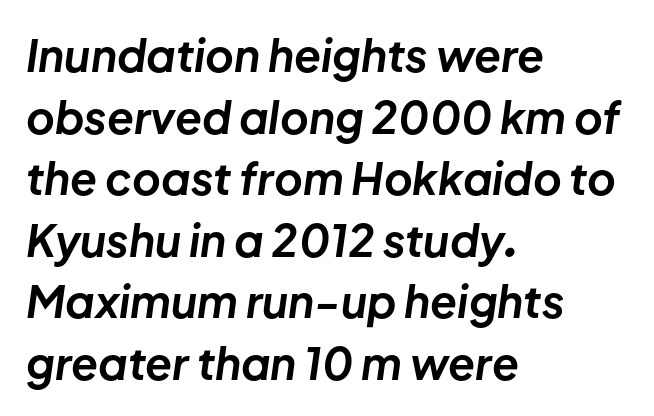
Anything drawn beneath the words? Only blank space. How heavy is the stroke? Heavy — this is a bold. The setting favours the left margin, as ordinary paragraphs usually do. The passage shown is typed in a proportional face where columns would drift. What stands out about the letter spacing? Nothing — it is the standard amount.
